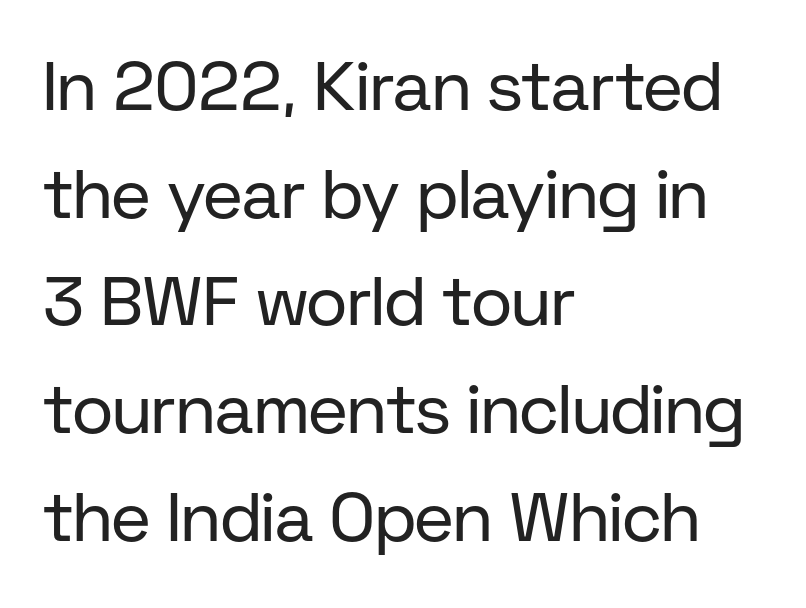
{"serif": "no", "italic": "no", "bold": "no", "weight": "regular", "width": "normal", "stroke_contrast": "low", "x_height": "medium", "monospaced": "no", "underline": "no", "align": "left", "line_spacing": "normal", "line_spacing_ratio": 1.56, "letter_spacing": "normal", "letter_spacing_em": 0.0, "glyph_px": 69}
